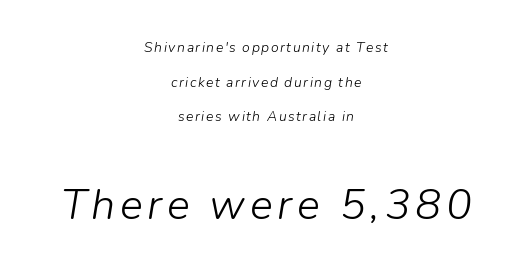
Q: Is the text bold? A: No.
Q: Is the text italic (slanted)? A: Yes, it leans right by about 9 degrees.
Q: Is the text underlined? A: No.
Q: How is the paragraph aligned? A: Centered.
Q: Is the spacing between lines tight, normal or loose? A: Loose.
Q: Which block of text is set in a larger size, the first (top) or the second (bottom)? A: The second (bottom) one.
Q: Width (condensed, normal, or wide)? A: Normal.
Q: Stroke contrast? A: Low.
Q: x-height? A: Medium.
Q: Monospaced? A: No.
